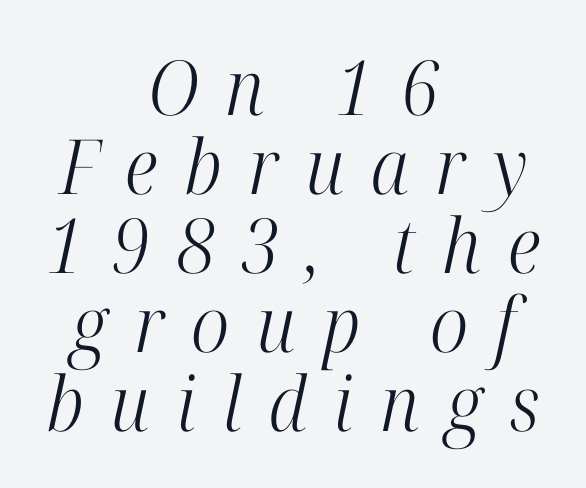
This sample is center-justified, so both line endings float freely. The words here are not underlined. Look at the bottom of the vertical strokes: they flare into serifs here. Stems and bowls with no extra thickness — not bold. The designer dialed line spacing down below the default.
